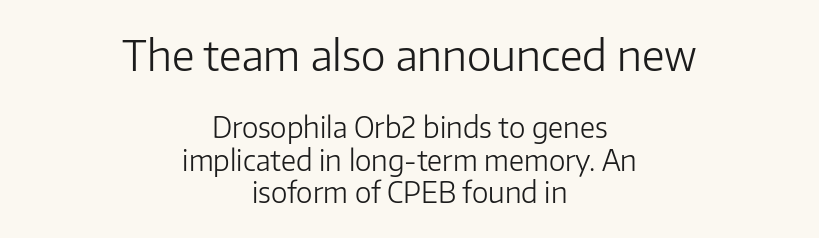
Is the type heavy? It reads as light-to-regular instead. The whitespace from short lines is split evenly between both sides. Compare the two chunks: the upper has the greater cap height. There is no visible air inserted between adjacent glyphs. It's the straight-up-and-down kind of type. Character widths vary here, with narrow letters taking less room than wide ones.
